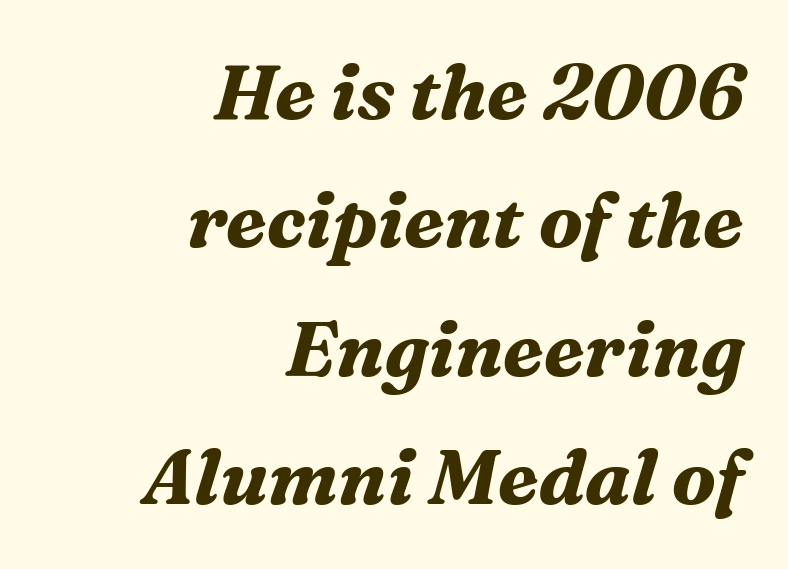
{"serif": "yes", "italic": "yes", "lean": "right", "slant_degrees": 16, "bold": "yes", "weight": "bold", "width": "normal", "stroke_contrast": "medium", "x_height": "medium", "monospaced": "no", "underline": "no", "align": "right", "line_spacing": "normal", "line_spacing_ratio": 1.69, "letter_spacing": "normal", "letter_spacing_em": 0.0, "glyph_px": 76}
